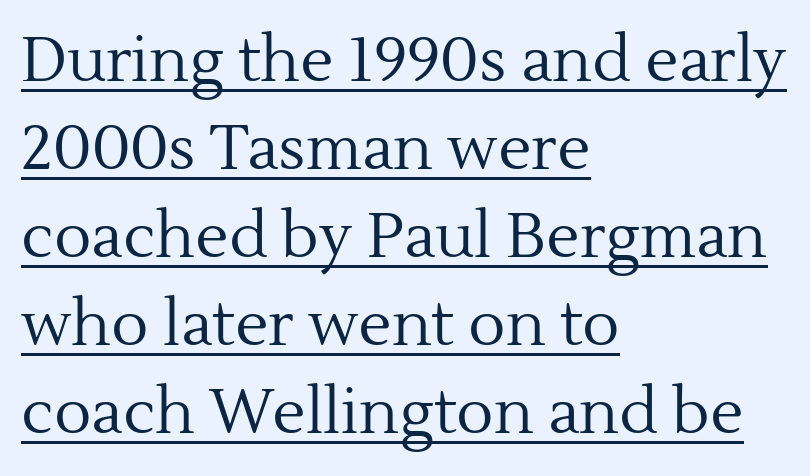
Q: Is the text bold? A: No.
Q: Is the text italic (slanted)? A: No, it is upright.
Q: Is the typeface a serif or a sans-serif typeface? A: Serif.
Q: Is the text underlined? A: Yes.
Q: How is the paragraph aligned? A: Left-aligned.
Q: Is the spacing between letters normal or unusually wide? A: Normal.
Q: Is the spacing between lines tight, normal or loose? A: Normal.
Q: Width (condensed, normal, or wide)? A: Normal.
Q: x-height? A: Medium.
Q: Monospaced? A: No.
